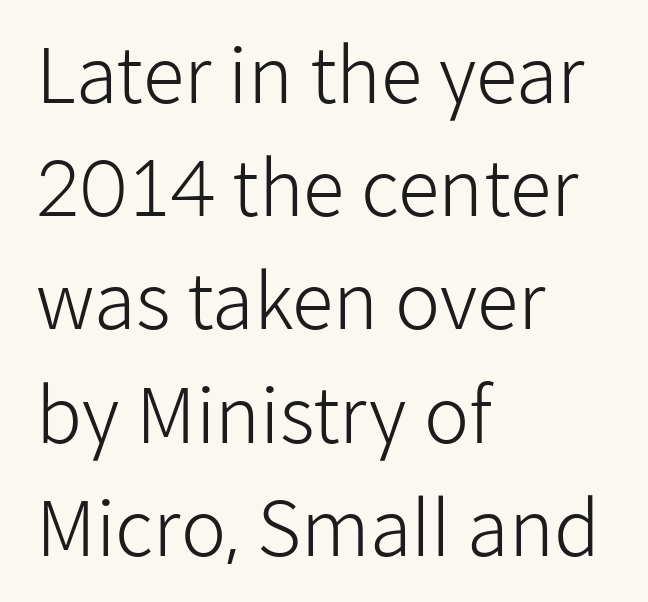
The rendering uses natural spacing where letterforms have individual widths. The setting favours the left margin, as ordinary paragraphs usually do. Quick note: underline off. It's the straight-up-and-down kind of type. Tracking here is standard; glyphs follow each other at the usual distance.
